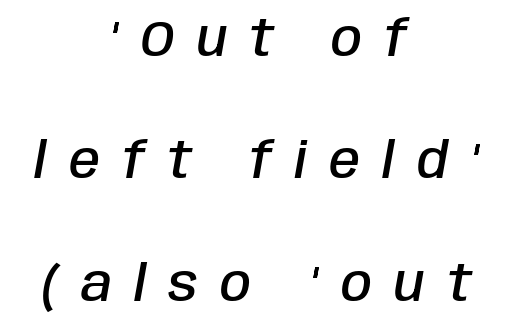
Q: Is the text bold? A: Semi-bold.
Q: Is the text italic (slanted)? A: Yes, it leans right by about 10 degrees.
Q: Is the text underlined? A: No.
Q: How is the paragraph aligned? A: Centered.
Q: Is the spacing between letters normal or unusually wide? A: Unusually wide.
Q: Is the spacing between lines tight, normal or loose? A: Loose.
Q: Width (condensed, normal, or wide)? A: Condensed.
Q: Stroke contrast? A: Low.
Q: x-height? A: Large.
Q: Monospaced? A: No.
